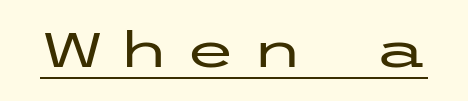
This sample uses expanded letter spacing, leaving extra air between glyphs. The rendered words wear a rule along their underside. It's the straight-up-and-down kind of type. Serif or sans? Sans — the stroke terminals are bare.
